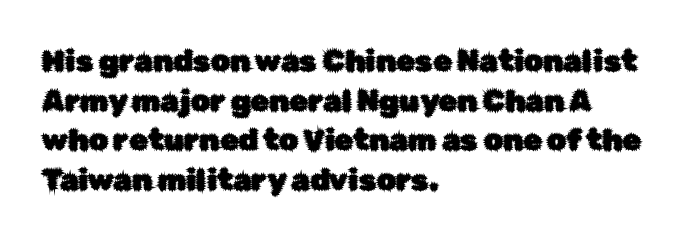
The face used here is proportionally spaced, like ordinary book or web type. A typesetter would mark this as roman, not italic. Grotesque or geometric, the face here clearly has no serifs. Inter-character spacing is left at the font's built-in metrics.
